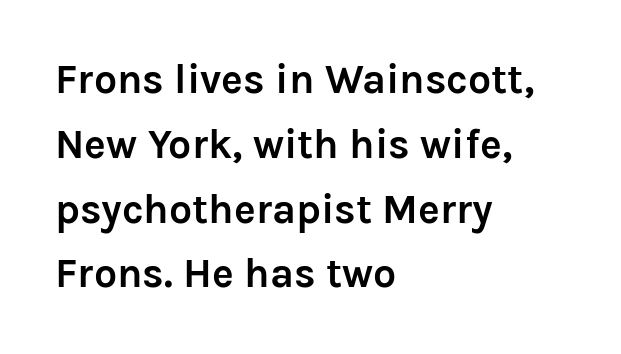
{"serif": "no", "italic": "no", "bold": "yes", "weight": "semibold", "width": "normal", "stroke_contrast": "low", "x_height": "medium", "monospaced": "no", "underline": "no", "align": "left", "line_spacing": "normal", "line_spacing_ratio": 1.58, "letter_spacing": "normal", "letter_spacing_em": 0.0, "glyph_px": 41}
